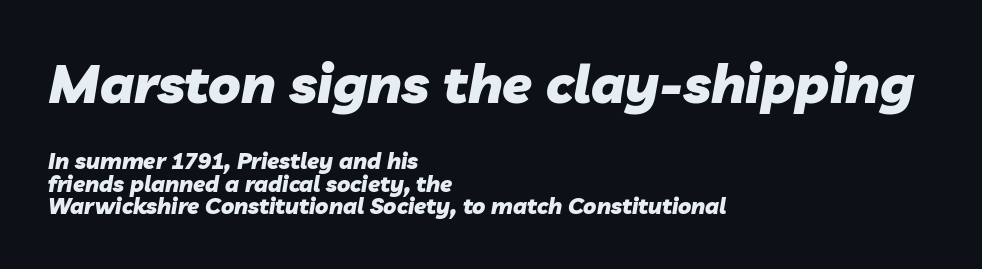
The image shows 54 px heavy type, italic (leaning right); set left-aligned, tight line spacing (1.02x), normal letter spacing, not underlined; the first (top) block is 2.45x larger; low stroke contrast and a medium x-height.
